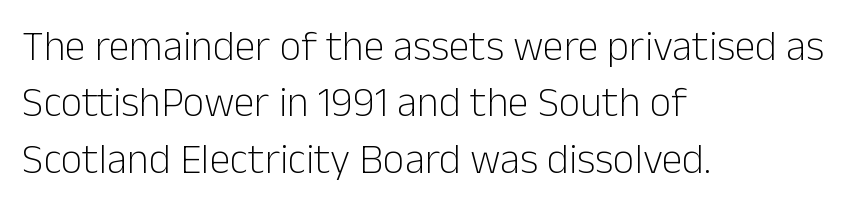
{"serif": "no", "italic": "no", "bold": "no", "weight": "light", "width": "normal", "stroke_contrast": "low", "x_height": "medium", "monospaced": "no", "underline": "no", "align": "left", "line_spacing": "normal", "line_spacing_ratio": 1.34, "letter_spacing": "normal", "letter_spacing_em": 0.0, "glyph_px": 42}
